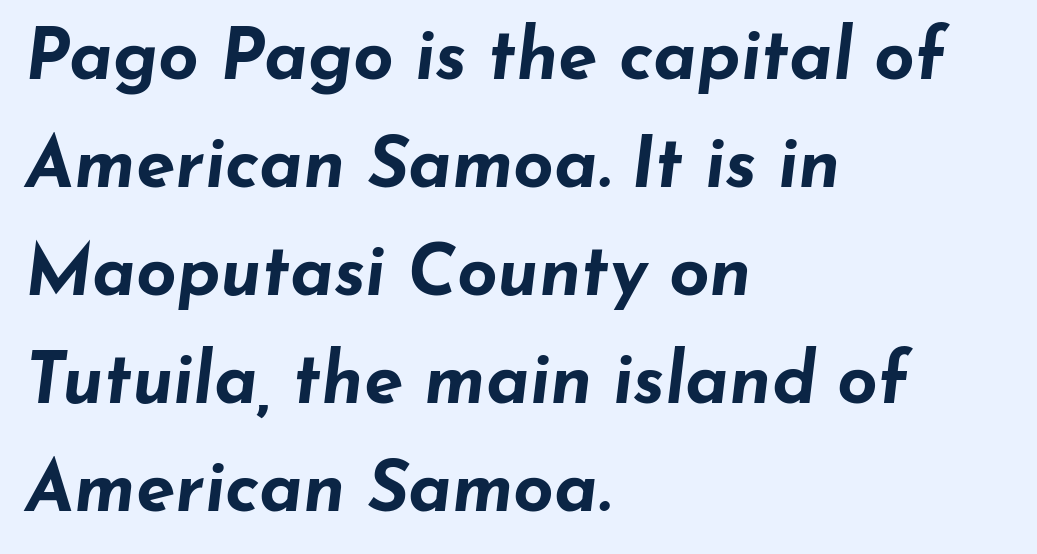
{"italic": "yes", "lean": "right", "slant_degrees": 7, "bold": "yes", "weight": "bold", "width": "wide", "stroke_contrast": "low", "x_height": "small", "monospaced": "no", "underline": "no", "align": "left", "line_spacing": "normal", "line_spacing_ratio": 1.52, "letter_spacing": "normal", "letter_spacing_em": 0.0, "glyph_px": 71}
